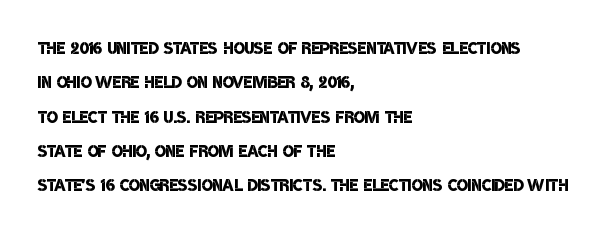
The image shows 23 px text type; set left-aligned, normal line spacing (1.49x), normal letter spacing, not underlined.
